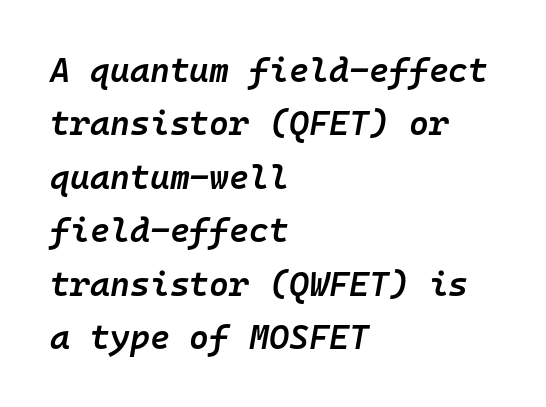
Italic: yes, the glyphs are oblique. Each letter, wide or thin by design, is forced into the same width here. Every row of glyphs begins at an identical x-position on the left. Here the glyphs are tracked normally, forming tight word shapes. Bare-footed words on every line. Evenly set lines give the paragraph a standard silhouette.
